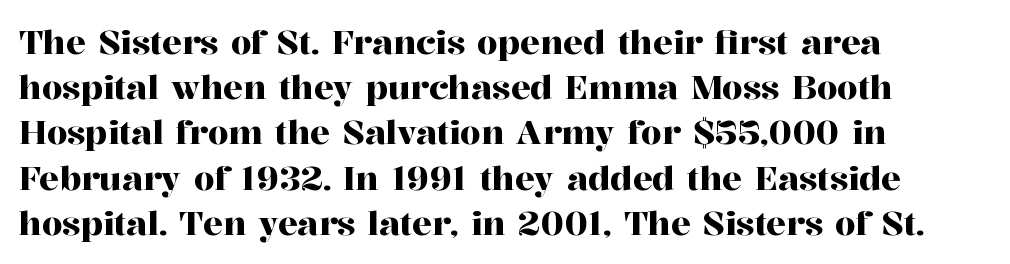
{"serif": "yes", "italic": "no", "width": "normal", "stroke_contrast": "high", "x_height": "medium", "monospaced": "no", "underline": "no", "align": "left", "line_spacing": "normal", "line_spacing_ratio": 1.37, "letter_spacing": "normal", "letter_spacing_em": 0.0, "glyph_px": 33}
